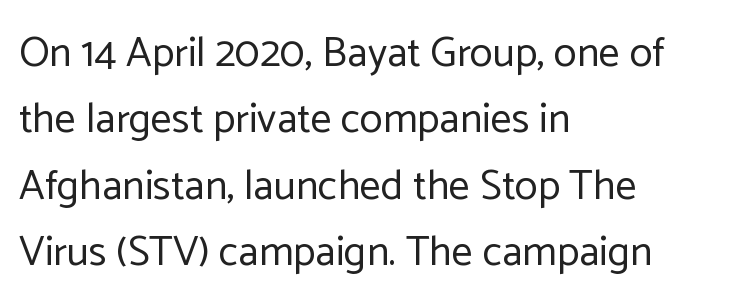
{"serif": "no", "italic": "no", "bold": "no", "weight": "regular", "width": "normal", "stroke_contrast": "low", "x_height": "medium", "monospaced": "no", "underline": "no", "align": "left", "line_spacing": "normal", "line_spacing_ratio": 1.58, "letter_spacing": "normal", "letter_spacing_em": 0.0, "glyph_px": 42}
